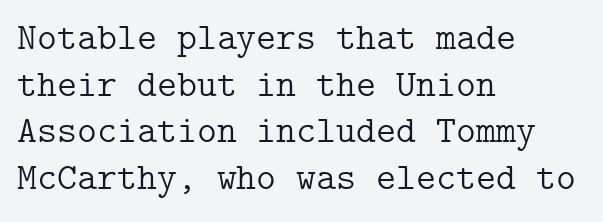
The image shows 38 px light serif type, upright; set left-aligned, line spacing 1.23x, normal letter spacing, not underlined; low stroke contrast and a medium x-height.
